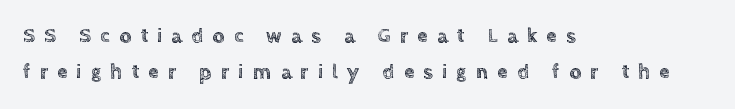
A student would call this left alignment; a typographer would say flush left, rag right. The type sits square on the baseline with zero lean. Observe the wide spacing: letters keep a clear distance from each other. The gap between lines stays unmarked.
